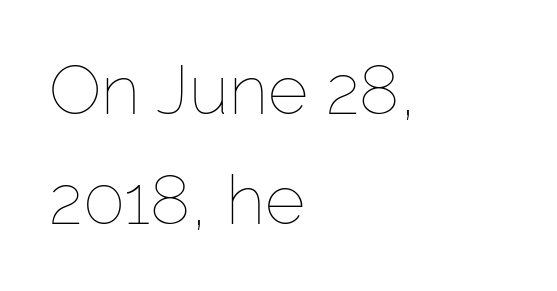
The image shows 69 px thin type, upright; set left-aligned, normal line spacing (1.6x), normal letter spacing, not underlined; low stroke contrast and a medium x-height.
